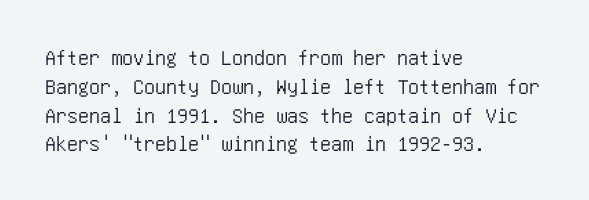
Q: Is the text italic (slanted)? A: No, it is upright.
Q: Is the text underlined? A: No.
Q: How is the paragraph aligned? A: Left-aligned.
Q: Is the spacing between letters normal or unusually wide? A: Normal.
Q: Is the spacing between lines tight, normal or loose? A: Normal.
